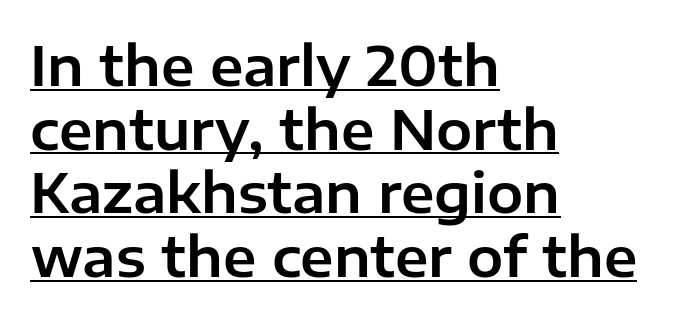
The rag falls on the right side of this text block. The gaps between neighbouring characters are ordinary and unremarkable. Is there an underline? Yes — a line sits under the letters. This rendering employs a face without finishing strokes, i.e., a sans-serif.
